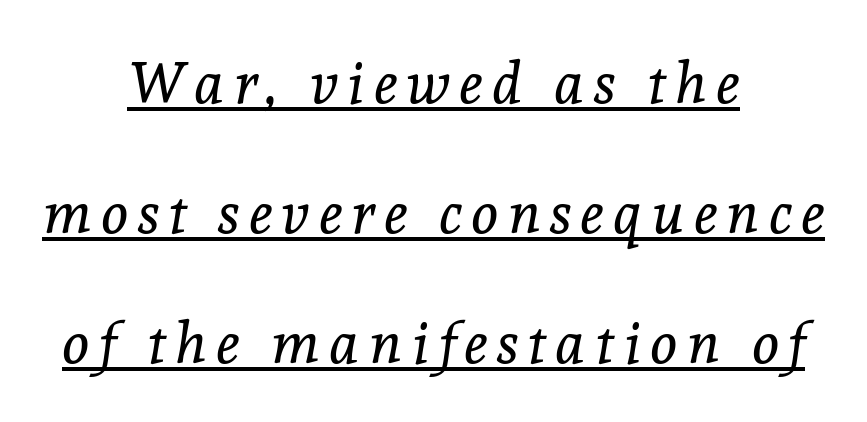
Q: Is the text bold? A: No.
Q: Is the text italic (slanted)? A: Yes, it leans right by about 8 degrees.
Q: Is the typeface a serif or a sans-serif typeface? A: Serif.
Q: Is the text underlined? A: Yes.
Q: How is the paragraph aligned? A: Centered.
Q: Is the spacing between lines tight, normal or loose? A: Loose.
Q: Width (condensed, normal, or wide)? A: Normal.
Q: x-height? A: Medium.
Q: Monospaced? A: No.
